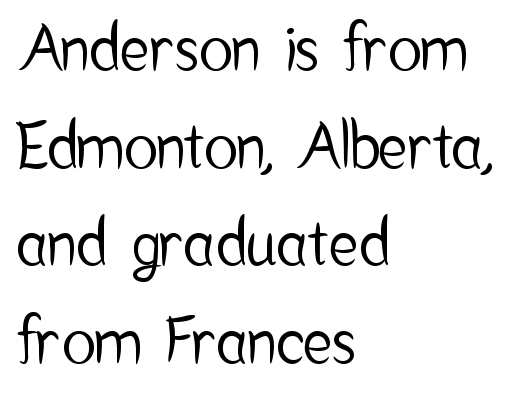
{"serif": "no", "italic": "no", "width": "condensed", "stroke_contrast": "low", "x_height": "medium", "monospaced": "no", "underline": "no", "align": "left", "line_spacing": "normal", "line_spacing_ratio": 1.55, "letter_spacing": "normal", "letter_spacing_em": 0.0, "glyph_px": 63}
